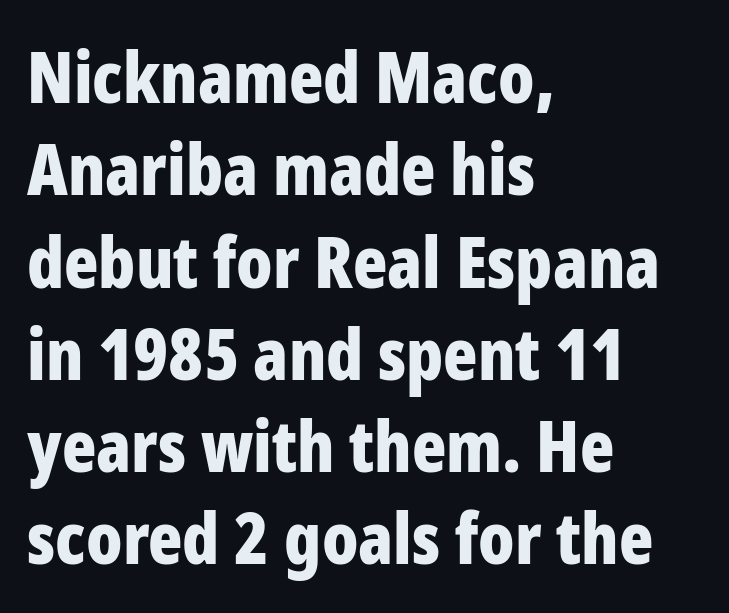
Every row of glyphs begins at an identical x-position on the left. Designer's note — italics off, roman on. Look at the bottom of the vertical strokes: they stop flat, with no serifs. The designer left line spacing at the default.
